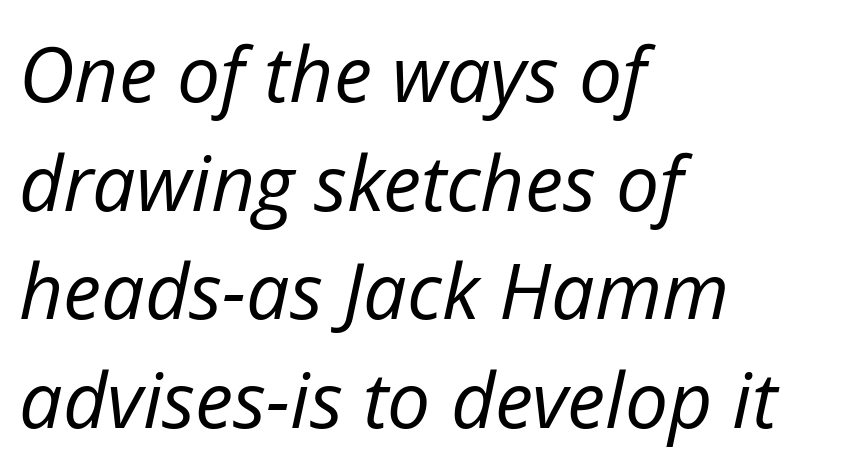
{"italic": "yes", "lean": "right", "slant_degrees": 12, "bold": "no", "weight": "regular", "width": "normal", "stroke_contrast": "low", "x_height": "medium", "monospaced": "no", "underline": "no", "align": "left", "line_spacing": "normal", "line_spacing_ratio": 1.41, "letter_spacing": "normal", "letter_spacing_em": 0.0, "glyph_px": 77}
